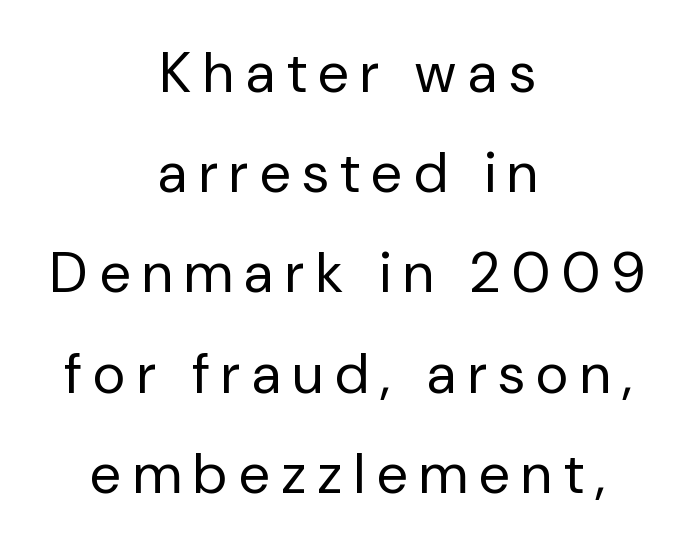
You could not count columns in this text — the font is proportionally spaced. The glyphs are unaccompanied by any horizontal stroke below them. Font category for this specimen: sans-serif. The lines in this sample share a center point and differ in where they start and stop.
